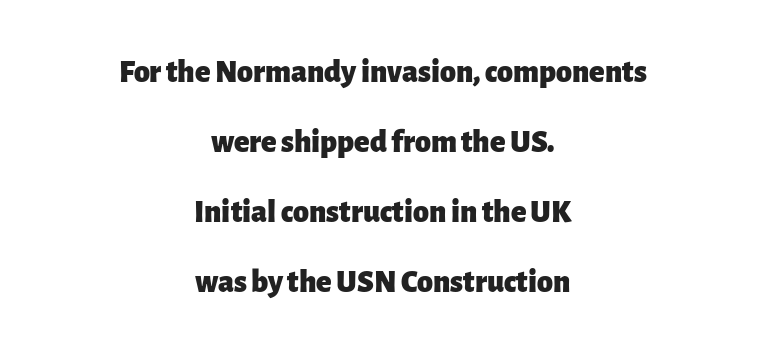
The image shows 32 px heavy sans-serif type, upright; set centered, loose line spacing (2.19x), normal letter spacing, not underlined; low stroke contrast and a medium x-height.
